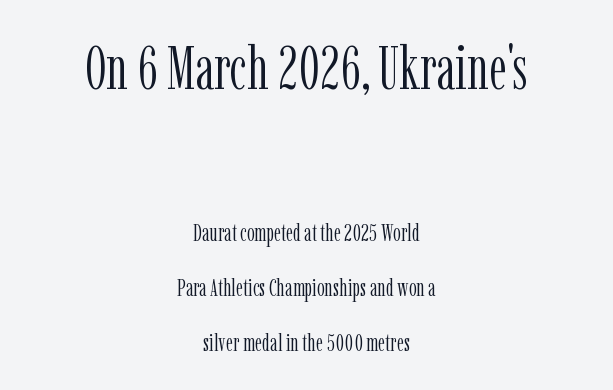
Two sizes are in play, and the larger belongs to the first block. Stroke terminals: seriffed. Nothing unusual about the tracking: characters are spaced as the font intends. If you measured baseline to baseline, you'd find a long distance. The rendering uses natural spacing where letterforms have individual widths. Each line is balanced around a shared central axis.
